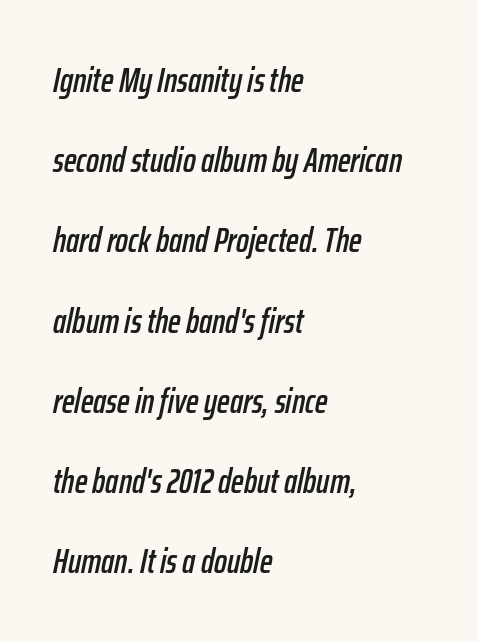
Q: Is the text italic (slanted)? A: Yes, it leans right by about 12 degrees.
Q: Is the text underlined? A: No.
Q: How is the paragraph aligned? A: Left-aligned.
Q: Is the spacing between letters normal or unusually wide? A: Normal.
Q: Is the spacing between lines tight, normal or loose? A: Loose.
Q: Width (condensed, normal, or wide)? A: Condensed.
Q: Stroke contrast? A: Low.
Q: x-height? A: Medium.
Q: Monospaced? A: No.
